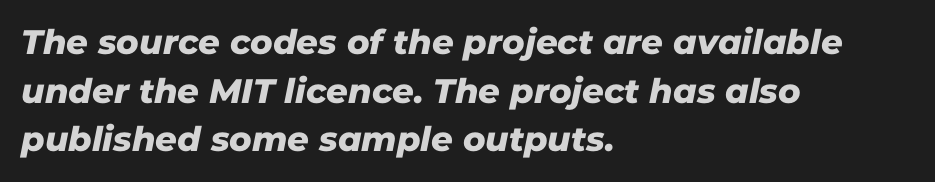
{"serif": "no", "width": "normal", "stroke_contrast": "low", "x_height": "medium", "monospaced": "no", "underline": "no", "align": "left", "line_spacing": "normal", "line_spacing_ratio": 1.43, "letter_spacing": "normal", "letter_spacing_em": 0.0, "glyph_px": 34}
